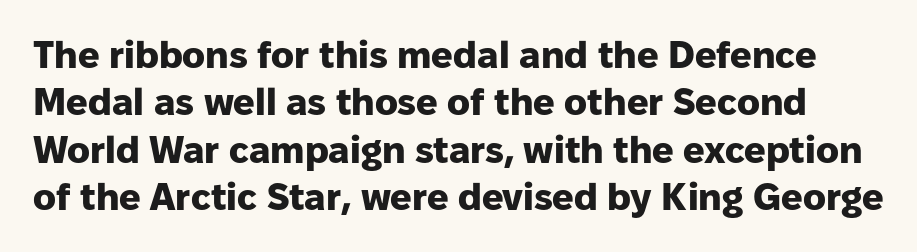
The image shows 38 px heavy sans-serif type, upright; set normal line spacing (1.25x), normal letter spacing, not underlined; low stroke contrast and a medium x-height.
